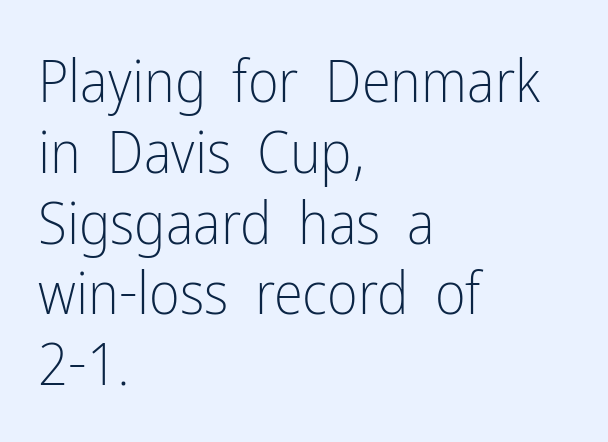
{"serif": "no", "italic": "no", "bold": "no", "weight": "light", "width": "condensed", "stroke_contrast": "low", "x_height": "medium", "monospaced": "no", "underline": "no", "align": "left", "line_spacing_ratio": 1.2, "letter_spacing": "normal", "letter_spacing_em": 0.0, "glyph_px": 59}
